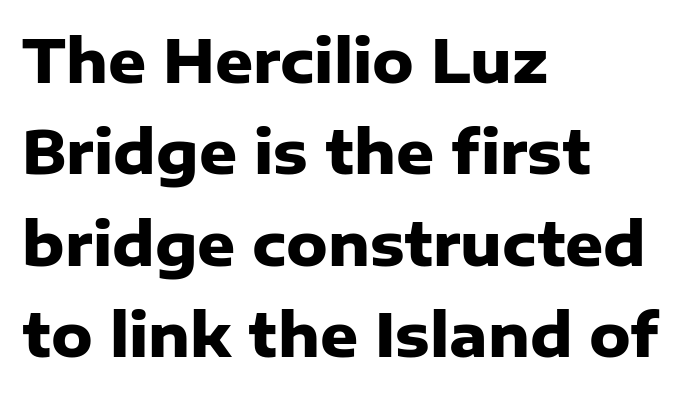
{"serif": "no", "italic": "no", "bold": "yes", "weight": "heavy", "width": "normal", "stroke_contrast": "low", "x_height": "medium", "monospaced": "no", "underline": "no", "align": "left", "line_spacing": "normal", "line_spacing_ratio": 1.55, "letter_spacing": "normal", "letter_spacing_em": 0.0, "glyph_px": 59}
